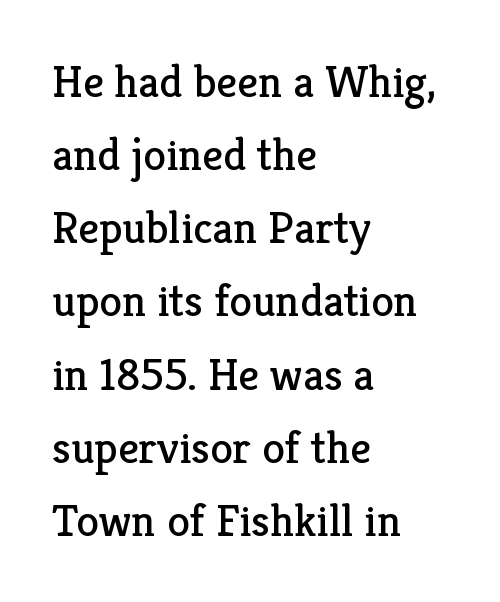
{"serif": "yes", "italic": "no", "bold": "no", "weight": "regular", "width": "normal", "stroke_contrast": "low", "x_height": "medium", "monospaced": "no", "underline": "no", "align": "left", "line_spacing": "normal", "line_spacing_ratio": 1.59, "letter_spacing": "normal", "letter_spacing_em": 0.0, "glyph_px": 46}
